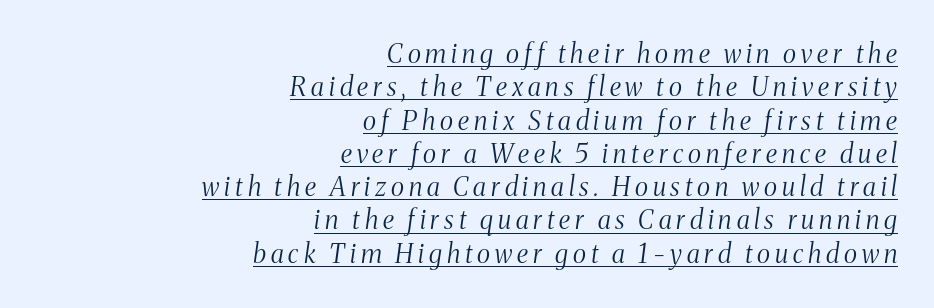
Q: Is the text bold? A: No.
Q: Is the text italic (slanted)? A: Yes, it leans right by about 8 degrees.
Q: Is the text underlined? A: Yes.
Q: How is the paragraph aligned? A: Right-aligned.
Q: Is the spacing between lines tight, normal or loose? A: Normal.
